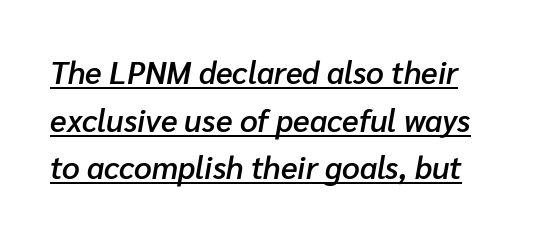
{"italic": "yes", "lean": "right", "slant_degrees": 10, "bold": "semi", "weight": "semibold", "width": "normal", "stroke_contrast": "low", "x_height": "medium", "monospaced": "no", "underline": "yes", "line_spacing": "normal", "line_spacing_ratio": 1.54, "letter_spacing": "normal", "letter_spacing_em": 0.0, "glyph_px": 31}
